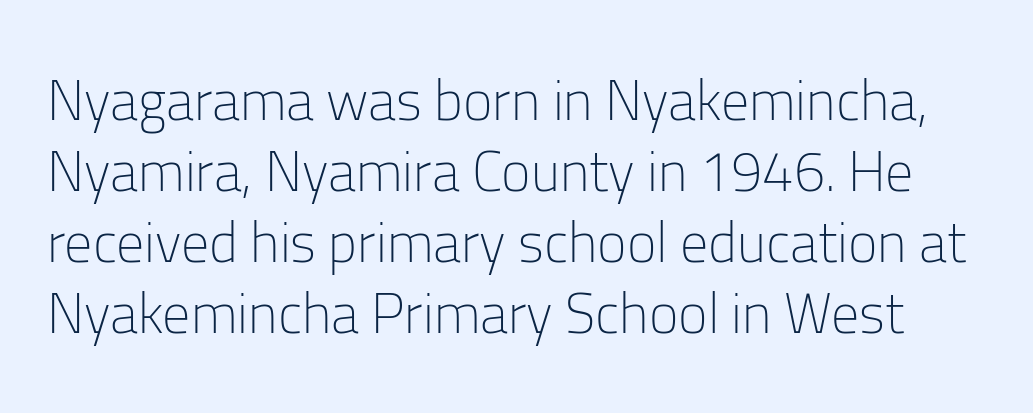
The image shows 56 px light sans-serif type, upright; set normal line spacing (1.27x), normal letter spacing, not underlined; low stroke contrast and a medium x-height.
